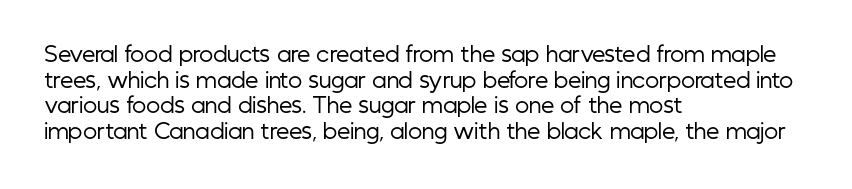
{"italic": "no", "bold": "no", "underline": "no", "align": "left", "line_spacing_ratio": 1.22, "letter_spacing": "normal", "letter_spacing_em": 0.0, "glyph_px": 21}
